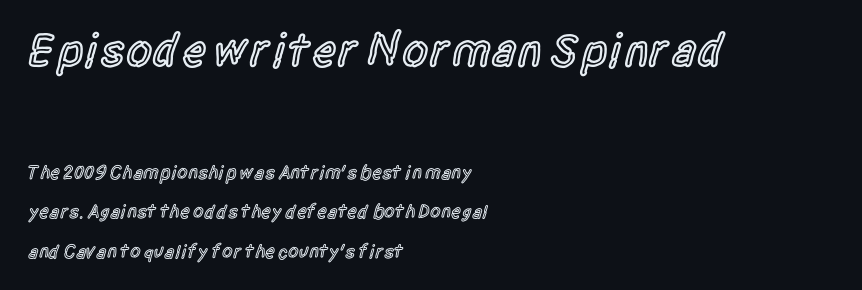
The image shows 47 px semibold, condensed sans-serif type; set left-aligned, loose line spacing (2.07x), normal letter spacing, not underlined; the first (top) block is 2.47x larger; a large x-height.
